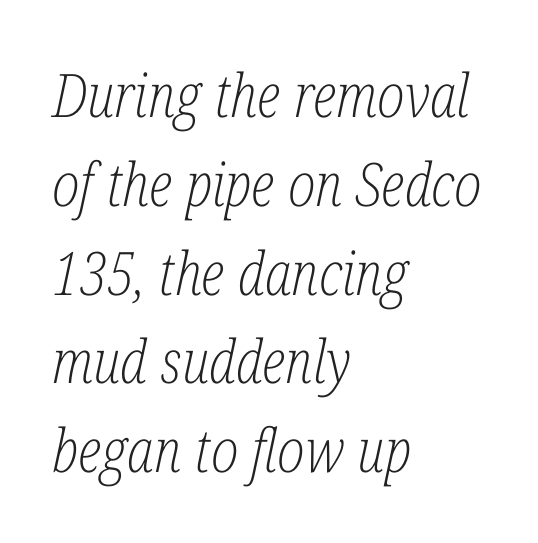
Compared with a centered layout, this one pins lines to the left instead. This is not heavy type; no bold has been used. The passage shown is typed in a proportional face where columns would drift. These lines are composed in type with serifs.
